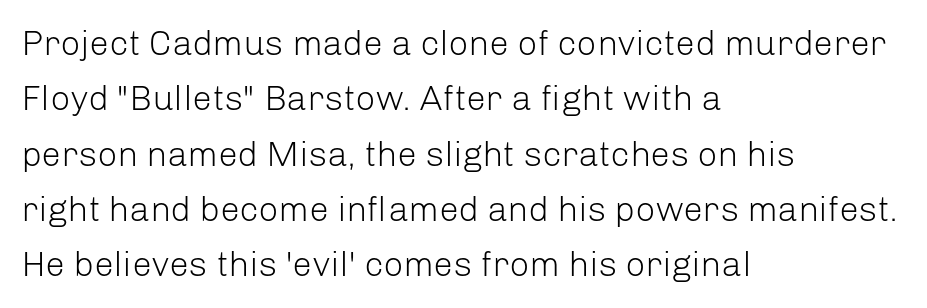
Each word holds together tightly as a unit, with standard inter-letter gaps. No heavy texture on the line: the type isn't bold. Nope, no serifs anywhere on these letters. This block has exactly the height ordinary leading produces. You could not count columns in this text — the font is proportionally spaced.
